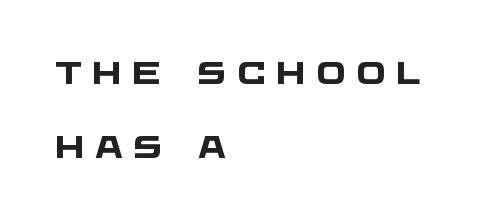
{"serif": "no", "bold": "yes", "weight": "heavy", "width": "wide", "stroke_contrast": "low", "x_height": "large", "monospaced": "no", "underline": "no", "align": "left", "line_spacing": "loose", "line_spacing_ratio": 2.38, "letter_spacing": "wide", "letter_spacing_em": 0.33, "glyph_px": 31}
